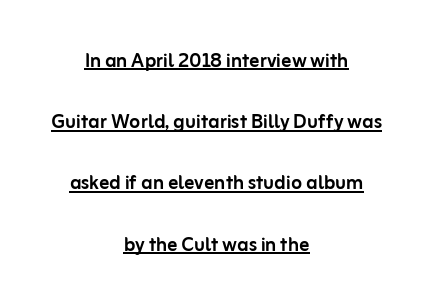
{"italic": "no", "underline": "yes", "align": "center", "line_spacing": "loose", "line_spacing_ratio": 2.45, "letter_spacing": "normal", "letter_spacing_em": 0.0, "glyph_px": 25}
